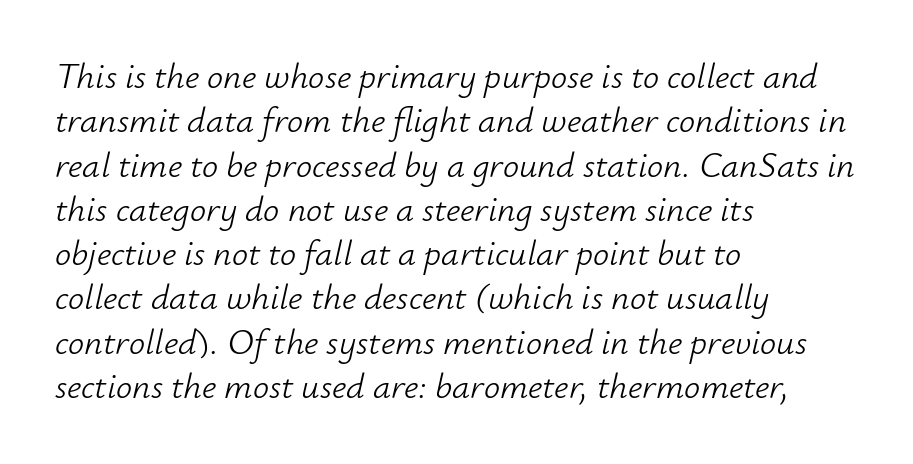
The image shows 36 px light type, italic (leaning right); set left-aligned, line spacing 1.23x, normal letter spacing, not underlined; low stroke contrast and a small x-height.
